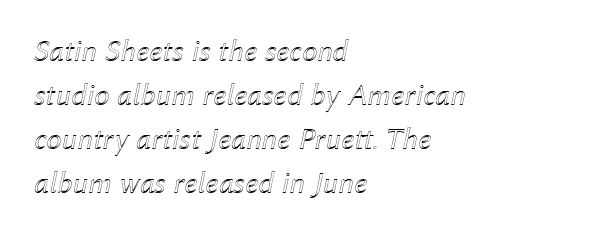
Letter spacing: default. Visually the block forms a straight wall on the left and a jagged coastline on the right. Regular leading. The zone under the glyphs is completely vacant.
